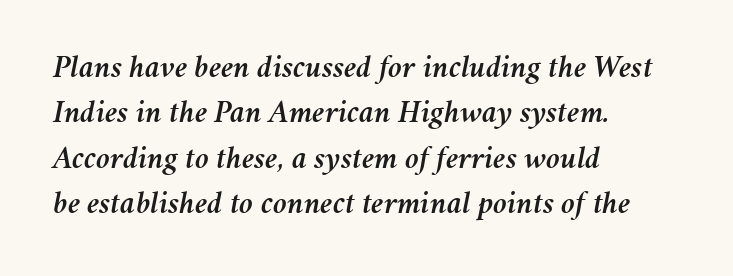
The image shows 32 px text type, italic (leaning right); set left-aligned, normal line spacing (1.42x), normal letter spacing, not underlined; medium stroke contrast and a medium x-height.
